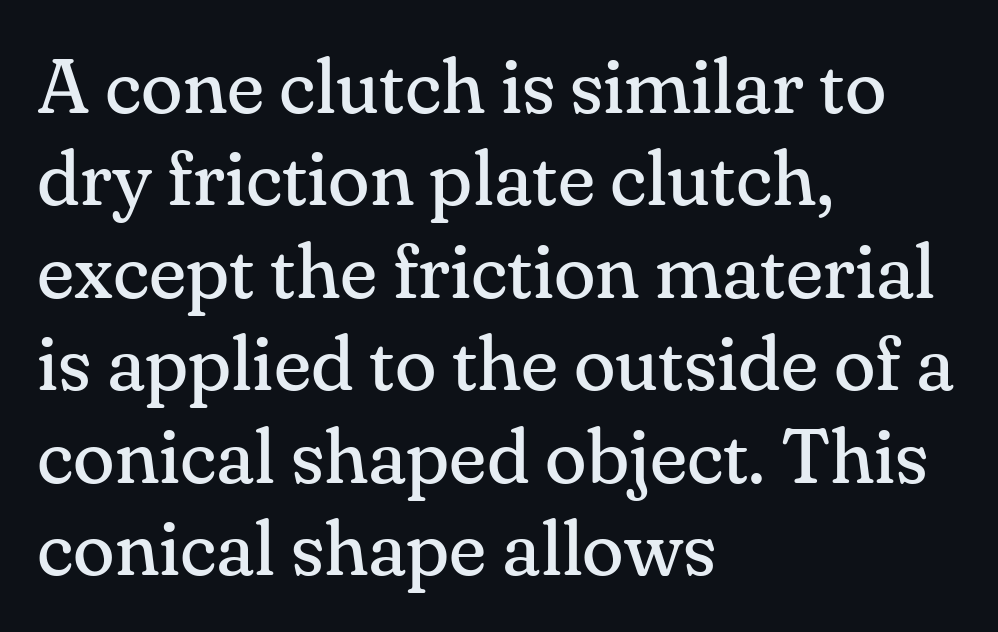
Q: Is the text bold? A: No.
Q: Is the text italic (slanted)? A: No, it is upright.
Q: Is the typeface a serif or a sans-serif typeface? A: Serif.
Q: Is the text underlined? A: No.
Q: How is the paragraph aligned? A: Left-aligned.
Q: Is the spacing between letters normal or unusually wide? A: Normal.
Q: Width (condensed, normal, or wide)? A: Normal.
Q: Stroke contrast? A: Medium.
Q: x-height? A: Small.
Q: Monospaced? A: No.
